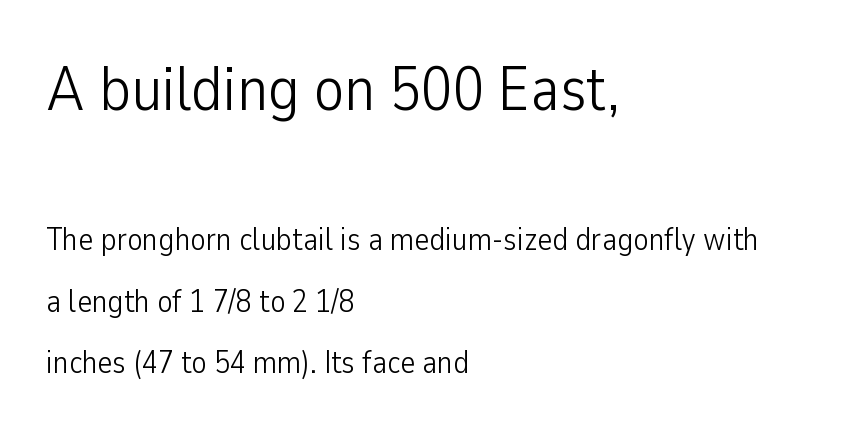
Q: Is the text bold? A: No.
Q: Is the text italic (slanted)? A: No, it is upright.
Q: Is the typeface a serif or a sans-serif typeface? A: Sans-serif.
Q: Is the text underlined? A: No.
Q: How is the paragraph aligned? A: Left-aligned.
Q: Is the spacing between letters normal or unusually wide? A: Normal.
Q: Is the spacing between lines tight, normal or loose? A: Loose.
Q: Which block of text is set in a larger size, the first (top) or the second (bottom)? A: The first (top) one.
Q: Width (condensed, normal, or wide)? A: Condensed.
Q: Stroke contrast? A: Low.
Q: x-height? A: Medium.
Q: Monospaced? A: No.
